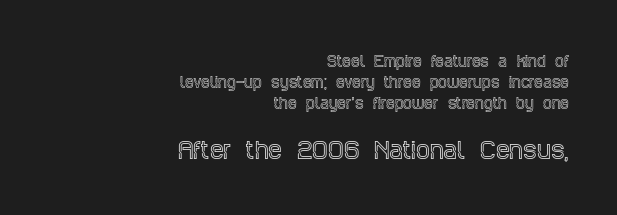
{"italic": "no", "underline": "no", "align": "right", "line_spacing": "normal", "line_spacing_ratio": 1.5, "letter_spacing": "normal", "letter_spacing_em": 0.0, "larger_block": "second", "size_ratio": 1.57, "glyph_px": 22}
